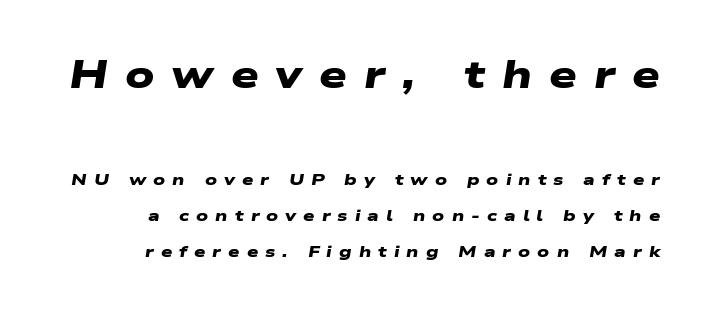
The image shows 39 px heavy, wide sans-serif type; set right-aligned, loose line spacing (2.27x), unusually wide letter spacing (+0.44 em), not underlined; the first (top) block is 2.44x larger; low stroke contrast and a medium x-height.
